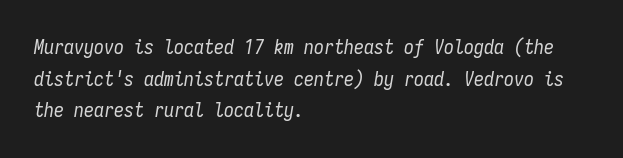
{"italic": "yes", "lean": "right", "slant_degrees": 9, "bold": "no", "underline": "no", "align": "left", "line_spacing": "normal", "line_spacing_ratio": 1.58, "letter_spacing": "normal", "letter_spacing_em": 0.0, "glyph_px": 20}
